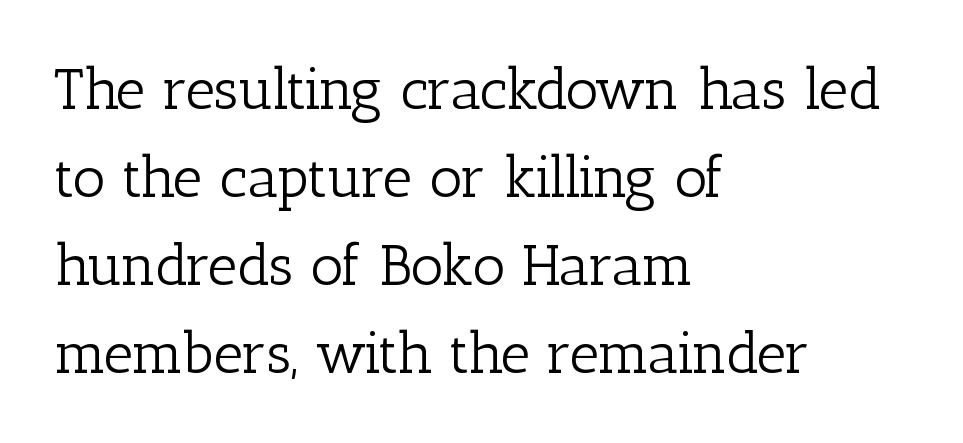
The image shows 58 px light serif type, upright; set left-aligned, normal line spacing (1.52x), normal letter spacing, not underlined; low stroke contrast and a medium x-height.
